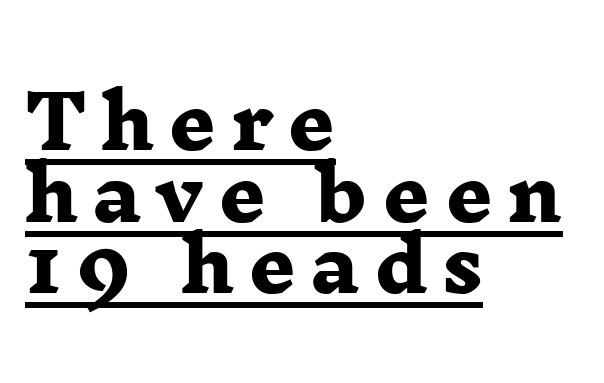
Q: Is the text bold? A: Yes.
Q: Is the typeface a serif or a sans-serif typeface? A: Serif.
Q: Is the text underlined? A: Yes.
Q: How is the paragraph aligned? A: Left-aligned.
Q: Is the spacing between lines tight, normal or loose? A: Tight.
Q: Width (condensed, normal, or wide)? A: Wide.
Q: Stroke contrast? A: Low.
Q: x-height? A: Medium.
Q: Monospaced? A: No.
